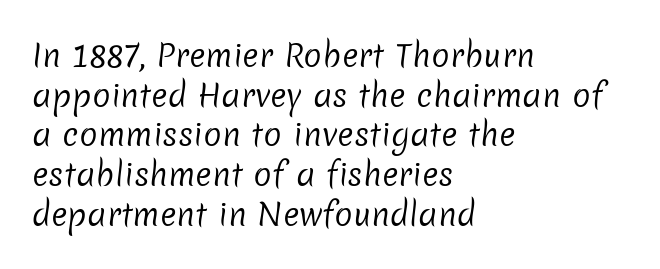
The image shows 31 px regular-weight sans-serif type; set left-aligned, normal line spacing (1.28x), normal letter spacing, not underlined; low stroke contrast and a medium x-height.
